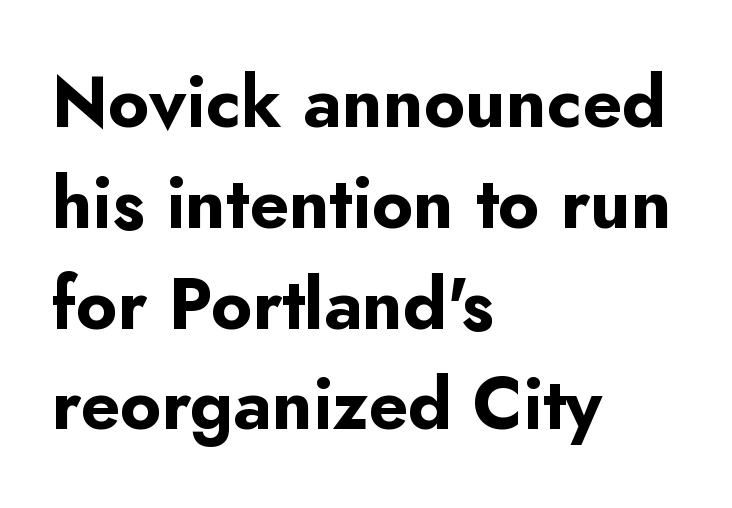
The passage shown is typed in a proportional face where columns would drift. These lines keep a tight, regular rhythm from letter to letter. The font is running at its bold setting. Caption: multi-line text, flush left, ragged right.
